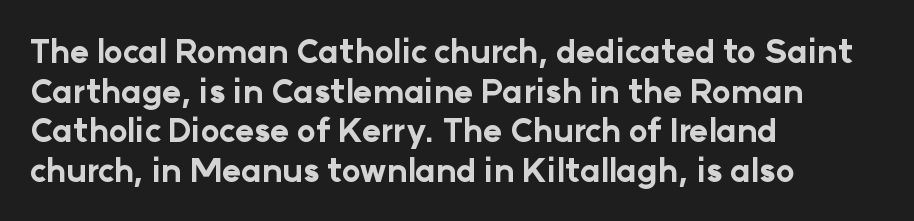
The image shows 32 px bold sans-serif type, upright; set left-aligned, line spacing 1.24x, normal letter spacing, not underlined; low stroke contrast and a medium x-height.
